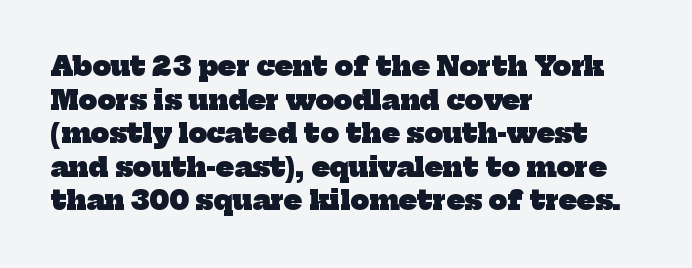
The image shows 26 px bold type; set left-aligned, normal line spacing (1.29x), normal letter spacing, not underlined.
